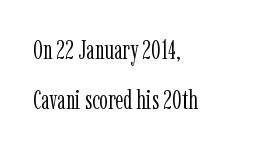
The image shows 27 px text type, upright; set left-aligned, line spacing 1.85x, normal letter spacing, not underlined.
